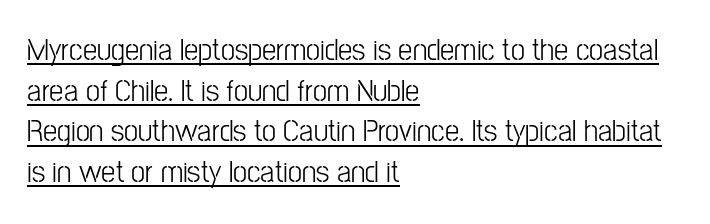
A typesetter would label this face a sans. Character widths vary here, with narrow letters taking less room than wide ones. What stands out about the letter spacing? Nothing — it is the standard amount. A continuous stroke trails under the words, as in a hyperlink.
